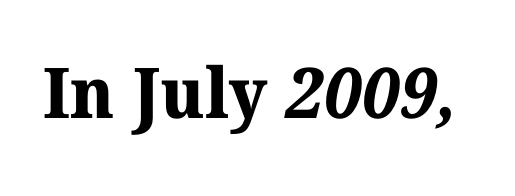
A typesetter would call this zero additional tracking. The characters look thick and weighty, a clear bold. The glyphs in this specimen are seriffed. Is this a fixed-width face? No — the glyphs have proportional, varying widths. Quick note: underline off.
